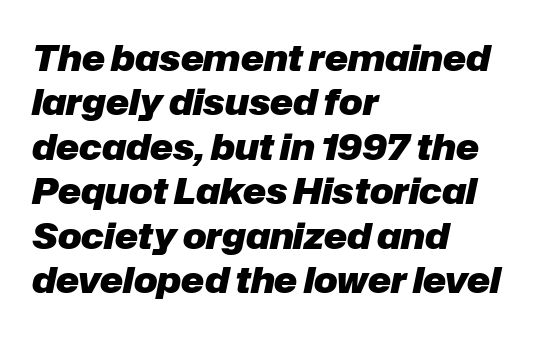
{"italic": "yes", "lean": "right", "slant_degrees": 12, "bold": "yes", "weight": "heavy", "width": "normal", "stroke_contrast": "low", "x_height": "medium", "monospaced": "no", "underline": "no", "align": "left", "line_spacing": "normal", "line_spacing_ratio": 1.27, "letter_spacing": "normal", "letter_spacing_em": 0.0, "glyph_px": 35}
